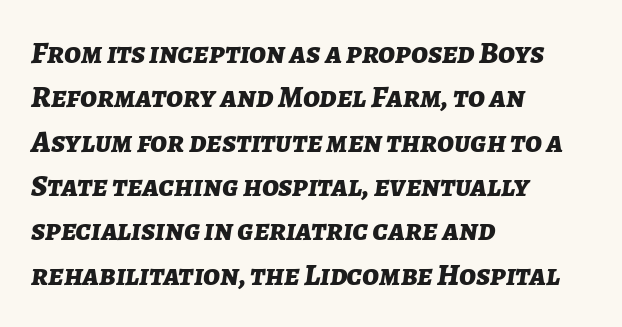
The image shows 31 px bold type, italic (leaning right); set left-aligned, normal line spacing (1.43x), normal letter spacing, not underlined; low stroke contrast and a medium x-height.
